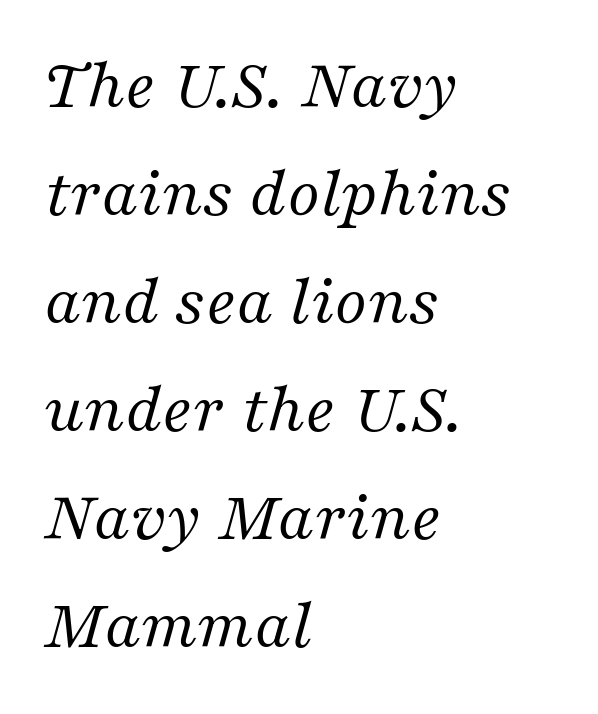
The image shows 71 px regular-weight serif type, italic (leaning right); set left-aligned, normal line spacing (1.52x), normal letter spacing, not underlined; medium stroke contrast and a medium x-height.
